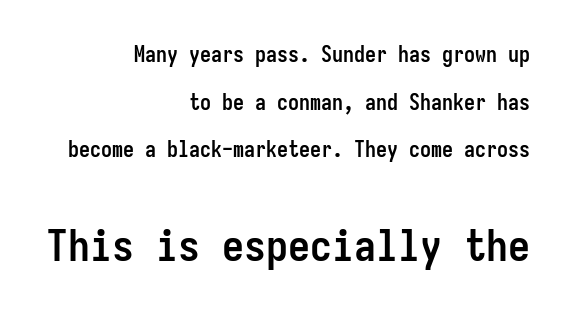
{"serif": "no", "italic": "no", "bold": "yes", "weight": "semibold", "width": "condensed", "stroke_contrast": "low", "x_height": "medium", "monospaced": "yes", "underline": "no", "align": "right", "line_spacing": "loose", "line_spacing_ratio": 2.16, "letter_spacing": "normal", "letter_spacing_em": 0.0, "larger_block": "second", "size_ratio": 2.0, "glyph_px": 44}
